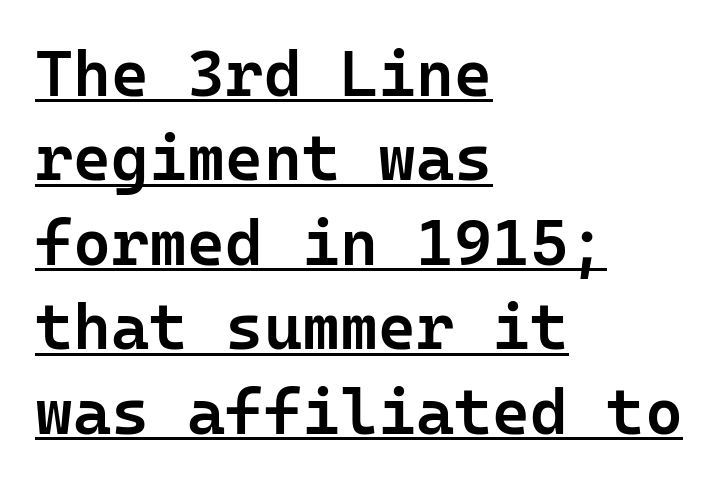
The image shows 65 px semibold sans-serif type, upright, monospaced; set left-aligned, normal line spacing (1.3x), normal letter spacing, underlined; low stroke contrast and a medium x-height.
